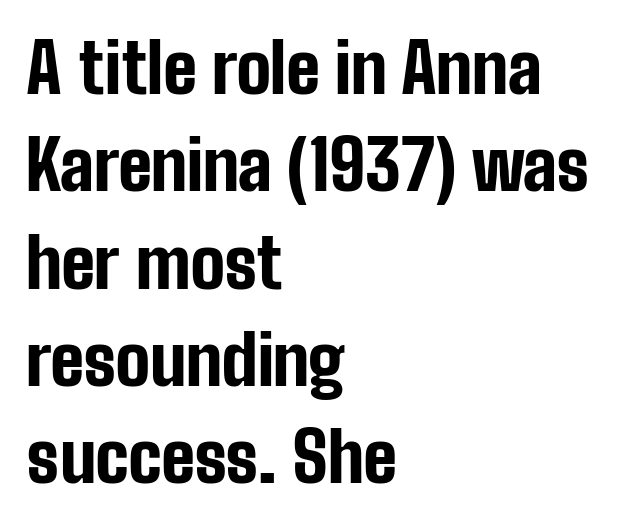
{"serif": "no", "italic": "no", "bold": "yes", "weight": "bold", "width": "condensed", "stroke_contrast": "low", "x_height": "medium", "monospaced": "no", "underline": "no", "align": "left", "line_spacing": "normal", "line_spacing_ratio": 1.41, "letter_spacing": "normal", "letter_spacing_em": 0.0, "glyph_px": 69}
